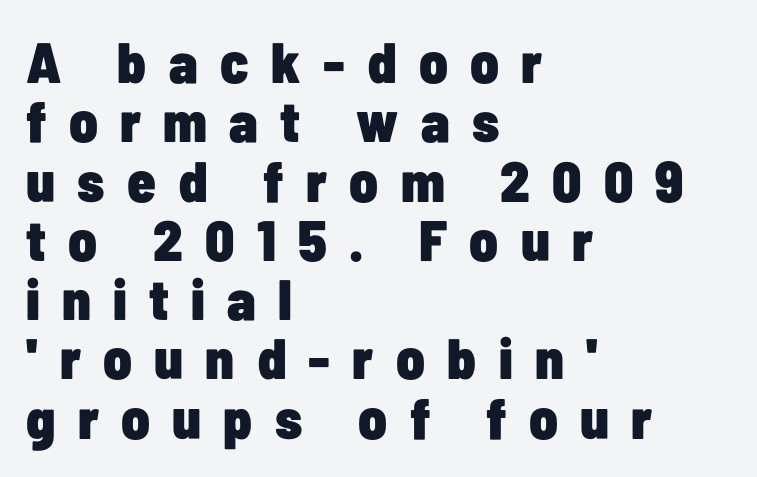
The image shows 57 px heavy, condensed sans-serif type, upright; set left-aligned, tight line spacing (1.04x), unusually wide letter spacing (+0.39 em), not underlined; low stroke contrast and a medium x-height.
